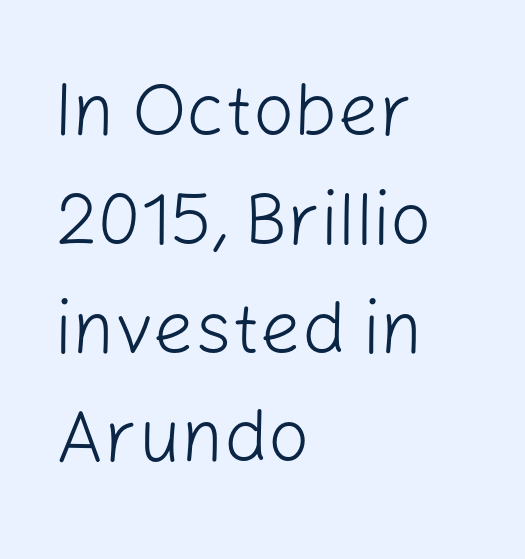
The image shows 73 px light sans-serif type, upright; set left-aligned, normal line spacing (1.49x), normal letter spacing, not underlined; low stroke contrast and a medium x-height.
